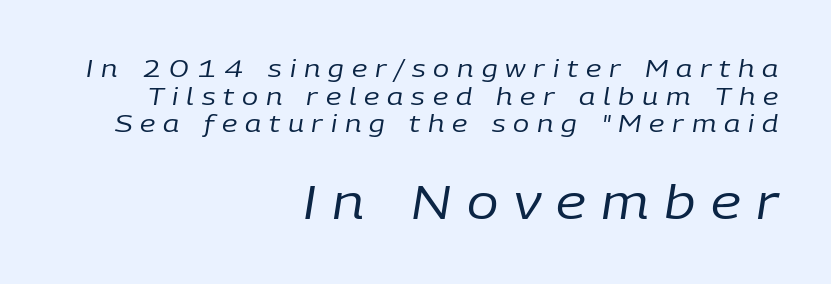
Q: Is the text bold? A: No.
Q: Is the text italic (slanted)? A: Yes, it leans right by about 9 degrees.
Q: Is the text underlined? A: No.
Q: How is the paragraph aligned? A: Right-aligned.
Q: Is the spacing between letters normal or unusually wide? A: Unusually wide.
Q: Is the spacing between lines tight, normal or loose? A: Tight.
Q: Which block of text is set in a larger size, the first (top) or the second (bottom)? A: The second (bottom) one.
Q: Width (condensed, normal, or wide)? A: Normal.
Q: Stroke contrast? A: Low.
Q: x-height? A: Medium.
Q: Monospaced? A: No.
